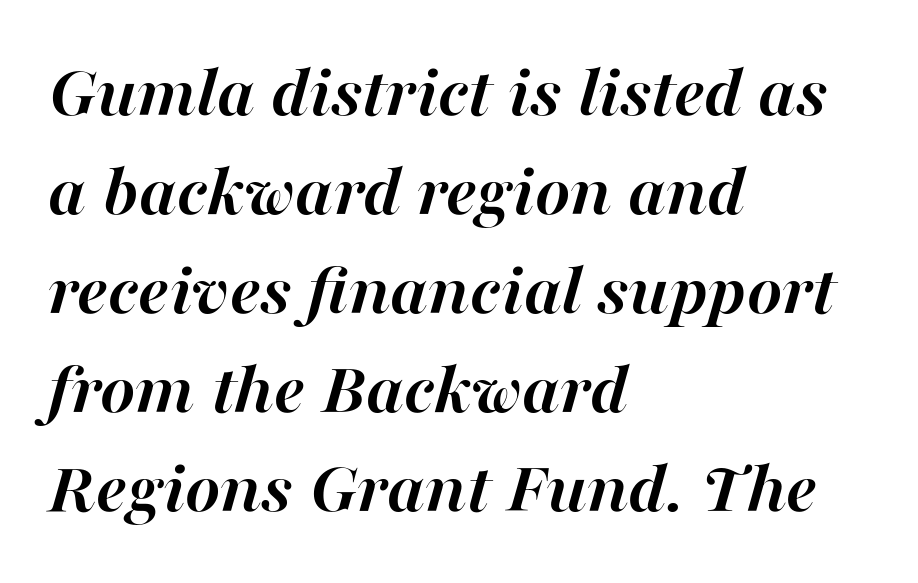
{"italic": "yes", "lean": "right", "slant_degrees": 16, "bold": "yes", "weight": "semibold", "width": "normal", "stroke_contrast": "high", "x_height": "medium", "monospaced": "no", "underline": "no", "align": "left", "line_spacing": "normal", "line_spacing_ratio": 1.32, "letter_spacing": "normal", "letter_spacing_em": 0.0, "glyph_px": 75}
